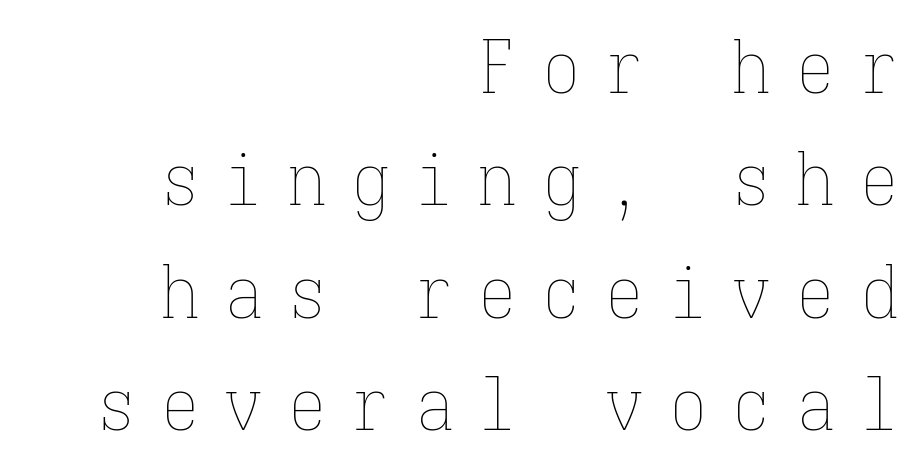
The image shows 73 px thin, condensed type, upright, monospaced; set right-aligned, normal line spacing (1.54x), unusually wide letter spacing (+0.37 em), not underlined; low stroke contrast and a medium x-height.
